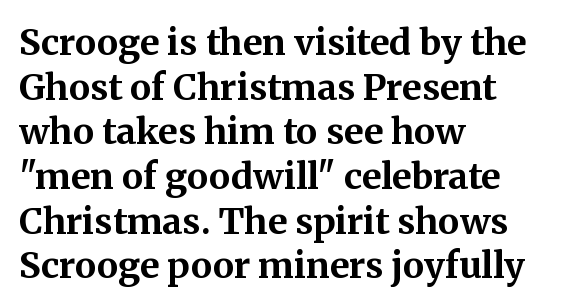
These lines are composed in type with serifs. Typesetter's note: full bold, strokes at maximum text heaviness. Letter spacing: default. Italic? Not at all — the glyphs are vertical. The passage shown is typed in a proportional face where columns would drift.
